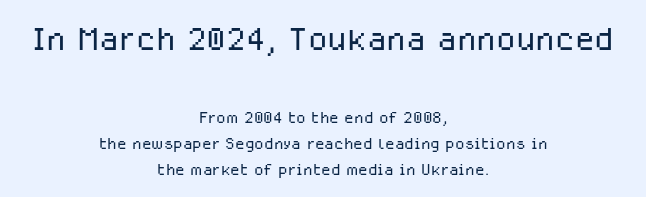
Q: Is the text bold? A: No.
Q: Is the text italic (slanted)? A: No, it is upright.
Q: Is the typeface a serif or a sans-serif typeface? A: Sans-serif.
Q: Is the text underlined? A: No.
Q: How is the paragraph aligned? A: Centered.
Q: Is the spacing between letters normal or unusually wide? A: Normal.
Q: Which block of text is set in a larger size, the first (top) or the second (bottom)? A: The first (top) one.
Q: Width (condensed, normal, or wide)? A: Normal.
Q: Stroke contrast? A: Low.
Q: x-height? A: Medium.
Q: Monospaced? A: No.
